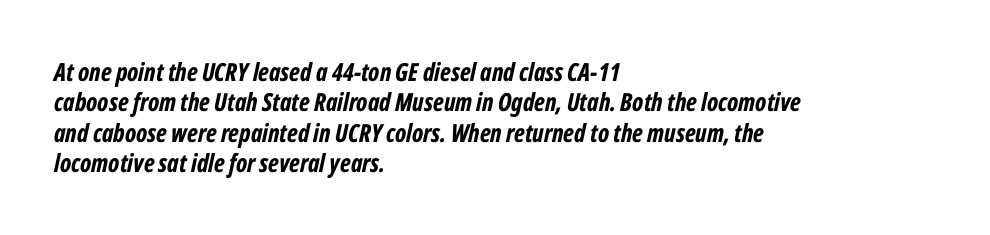
Underlining? Definitely not there. Inter-character spacing is left at the font's built-in metrics. The passage shown is emphatically bold. Posture: slanted. This rendering uses left alignment, leaving the right contour irregular.
